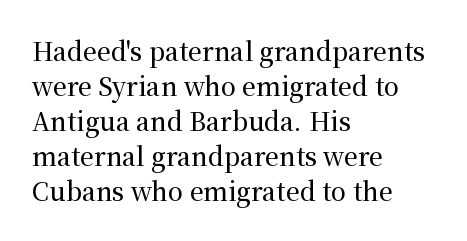
The image shows 25 px text type, upright; set left-aligned, normal line spacing (1.4x), normal letter spacing, not underlined.
